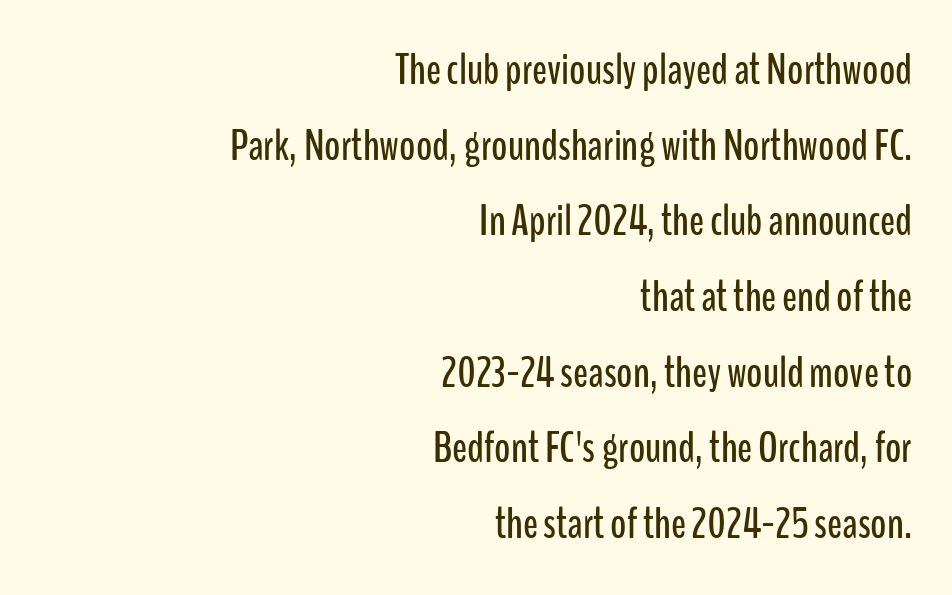
The image shows 44 px condensed sans-serif type, upright; set right-aligned, line spacing 1.72x, normal letter spacing, not underlined; low stroke contrast and a medium x-height.
